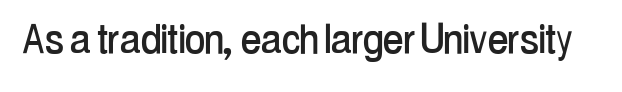
The line texture is even and compact thanks to regular tracking. When letters stand straight like this, we call the style roman or upright. A typesetter would label this face a sans. The letters advance in unequal steps, a hallmark of proportional type.
